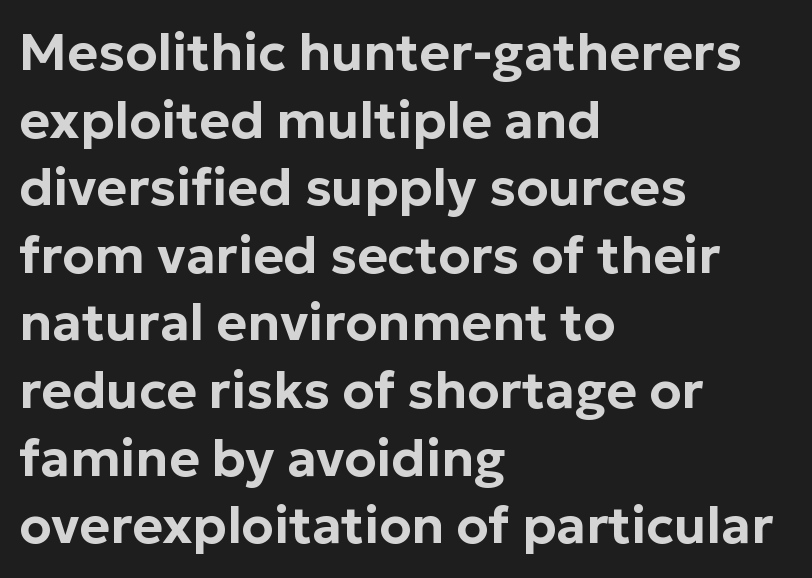
{"serif": "no", "italic": "no", "width": "normal", "stroke_contrast": "low", "x_height": "medium", "monospaced": "no", "underline": "no", "align": "left", "line_spacing": "normal", "line_spacing_ratio": 1.3, "letter_spacing": "normal", "letter_spacing_em": 0.0, "glyph_px": 52}
